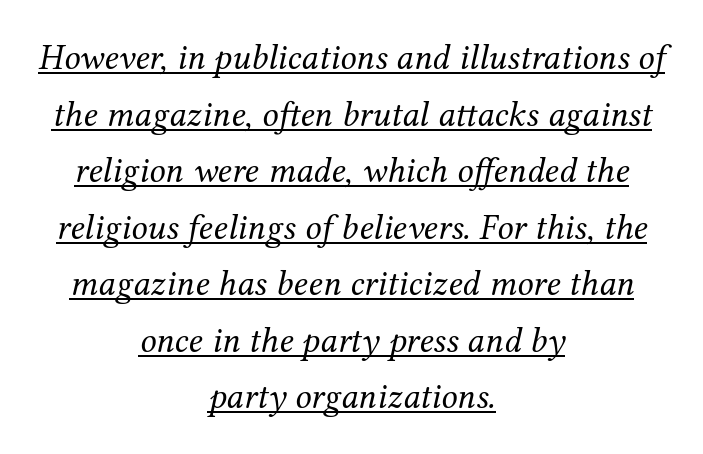
The passage shown is underscored from start to finish. The characters display serif detailing at their extremities. The letters advance in unequal steps, a hallmark of proportional type. The paragraph shown floats in the horizontal middle.
